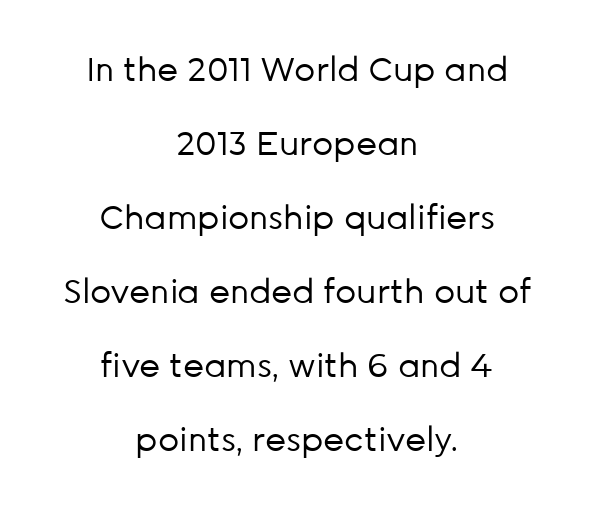
The image shows 33 px regular-weight sans-serif type, upright; set centered, loose line spacing (2.24x), normal letter spacing, not underlined; low stroke contrast and a medium x-height.
